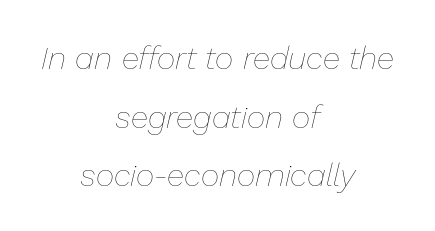
Q: Is the text bold? A: No.
Q: Is the text italic (slanted)? A: Yes, it leans right by about 13 degrees.
Q: Is the text underlined? A: No.
Q: How is the paragraph aligned? A: Centered.
Q: Is the spacing between letters normal or unusually wide? A: Normal.
Q: Width (condensed, normal, or wide)? A: Normal.
Q: Stroke contrast? A: Low.
Q: x-height? A: Medium.
Q: Monospaced? A: No.
